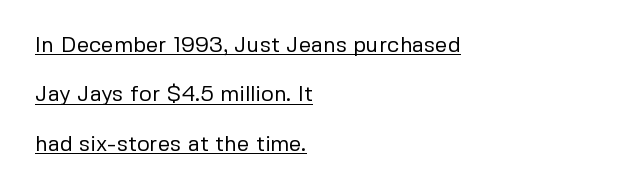
The typesetting does not lean heavy: it is not bold. These lines are set flush left with a ragged right edge. Characters follow at the spacing the type designer built in. This block would shrink considerably if given ordinary leading; it's expanded now.
